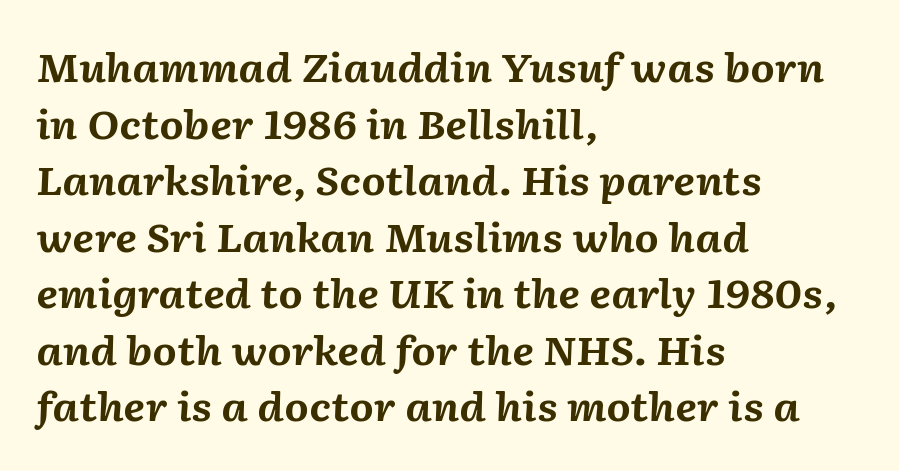
{"italic": "yes", "lean": "right", "slant_degrees": 2, "bold": "yes", "weight": "bold", "width": "normal", "stroke_contrast": "medium", "x_height": "medium", "monospaced": "no", "underline": "no", "align": "left", "line_spacing": "normal", "line_spacing_ratio": 1.45, "letter_spacing": "normal", "letter_spacing_em": 0.0, "glyph_px": 39}
